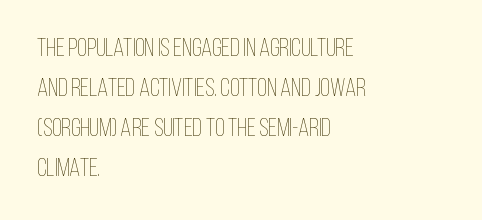
Q: Is the text bold? A: No.
Q: Is the text italic (slanted)? A: No, it is upright.
Q: Is the text underlined? A: No.
Q: How is the paragraph aligned? A: Left-aligned.
Q: Is the spacing between letters normal or unusually wide? A: Normal.
Q: Is the spacing between lines tight, normal or loose? A: Normal.
